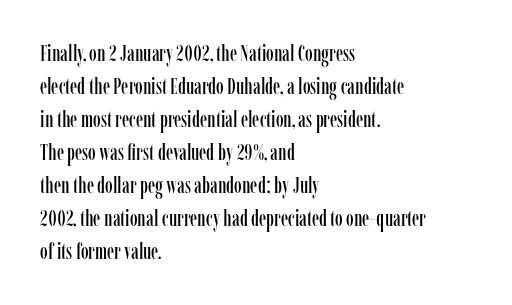
{"italic": "no", "underline": "no", "align": "left", "line_spacing": "normal", "line_spacing_ratio": 1.5, "letter_spacing": "normal", "letter_spacing_em": 0.0, "glyph_px": 22}
